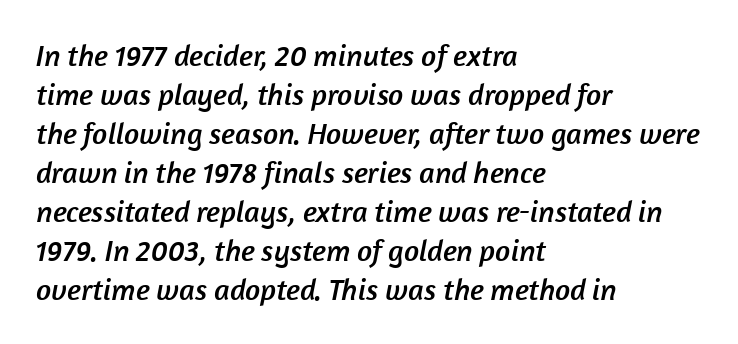
Q: Is the typeface a serif or a sans-serif typeface? A: Sans-serif.
Q: Is the text underlined? A: No.
Q: How is the paragraph aligned? A: Left-aligned.
Q: Is the spacing between letters normal or unusually wide? A: Normal.
Q: Is the spacing between lines tight, normal or loose? A: Normal.
Q: Width (condensed, normal, or wide)? A: Normal.
Q: Stroke contrast? A: Low.
Q: x-height? A: Medium.
Q: Monospaced? A: No.
